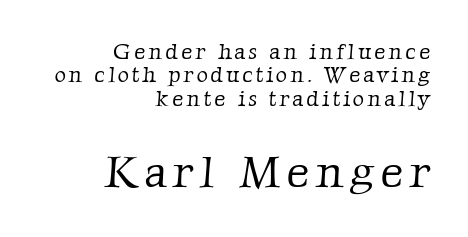
Check where the strokes stop: tiny serifs finish them off. Plain, unruled lines of type. Where is the straight margin? On the right. Is the stroke heavy? The answer is a plain regular-or-lighter. The line-height multiplier appears low, near solid setting. In this sample the second text group is rendered at the bigger scale.
